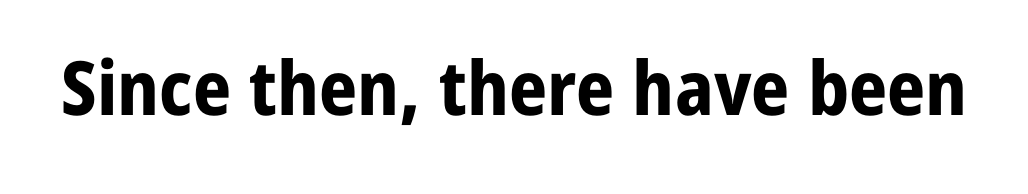
The image shows 75 px bold sans-serif type, upright; set normal letter spacing, not underlined; low stroke contrast and a medium x-height.
